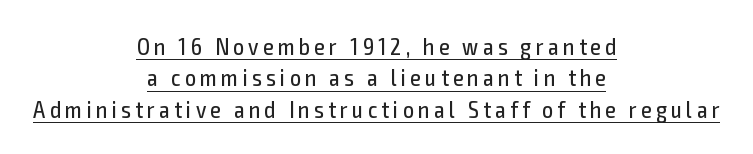
Teacher's note: observe the equal gaps on both sides — that is centered alignment. The letters stand straight up with perfectly vertical stems. The lettering is marked with a stroke running underneath it. Counters stay open thanks to moderate or lighter strokes. The designer left line spacing at the default.
